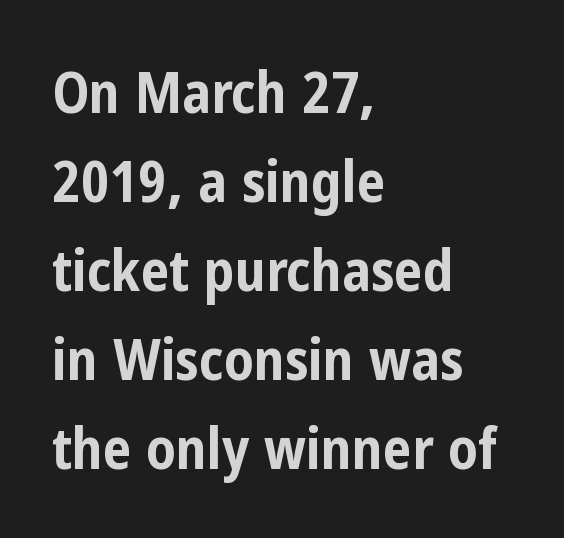
{"serif": "no", "italic": "no", "bold": "yes", "weight": "bold", "width": "condensed", "stroke_contrast": "low", "x_height": "medium", "monospaced": "no", "underline": "no", "align": "left", "line_spacing": "normal", "line_spacing_ratio": 1.56, "letter_spacing": "normal", "letter_spacing_em": 0.0, "glyph_px": 57}
